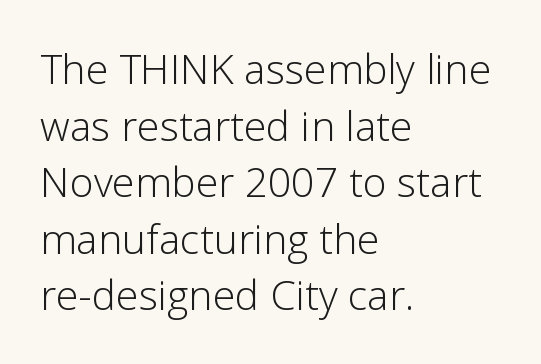
Vertically, the passage feels balanced, rows spaced as you'd expect. The axis of the letterforms is exactly vertical. A quiet, ordinary-to-light weight characterises the typeface. The ragged edge is on the right, which tells us the setting is flush left.
